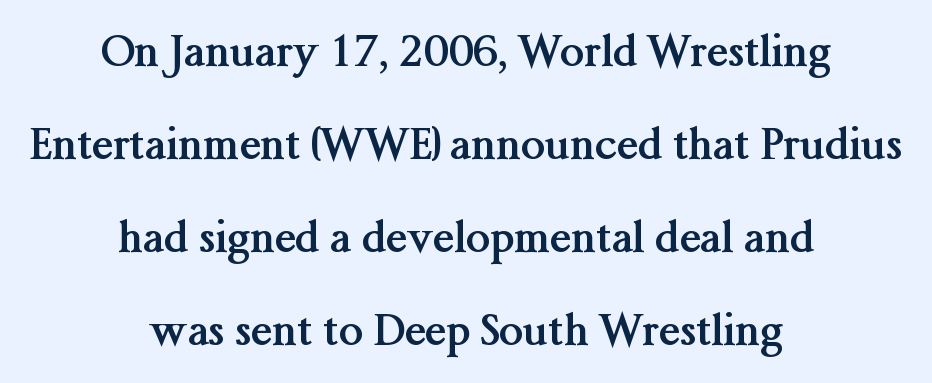
The image shows 43 px semibold serif type, upright; set centered, loose line spacing (2.16x), normal letter spacing, not underlined; medium stroke contrast and a medium x-height.
